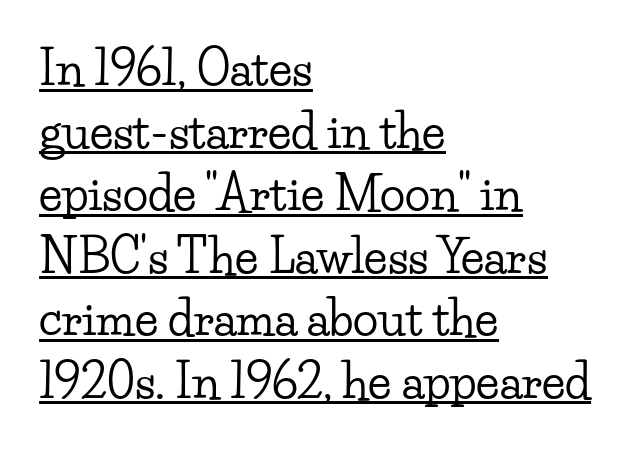
Teacher's note: observe the even left margin — that is flush-left alignment. Varying glyph widths throughout — classic text-font behaviour. Regarding serifs, this sample has them. Is the letter spacing exaggerated? No — it looks like the ordinary default. Do the letters lean? They stand straight.
